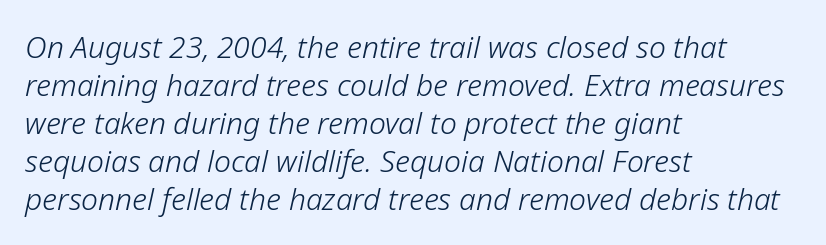
The image shows 30 px light type, italic (leaning right); set left-aligned, normal line spacing (1.27x), normal letter spacing, not underlined; low stroke contrast and a medium x-height.
